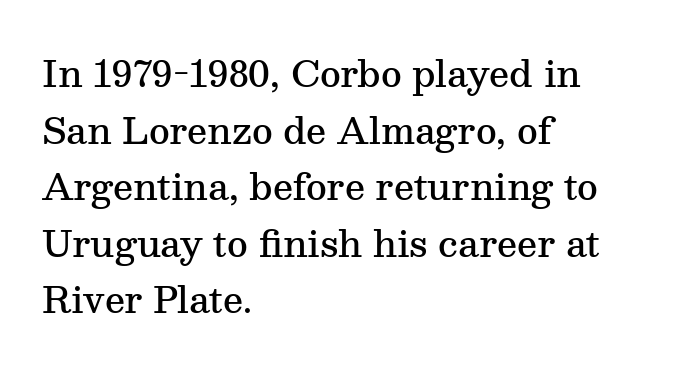
{"serif": "yes", "italic": "no", "bold": "semi", "weight": "semibold", "width": "normal", "stroke_contrast": "medium", "x_height": "medium", "monospaced": "no", "underline": "no", "align": "left", "line_spacing": "normal", "line_spacing_ratio": 1.57, "letter_spacing": "normal", "letter_spacing_em": 0.0, "glyph_px": 36}
